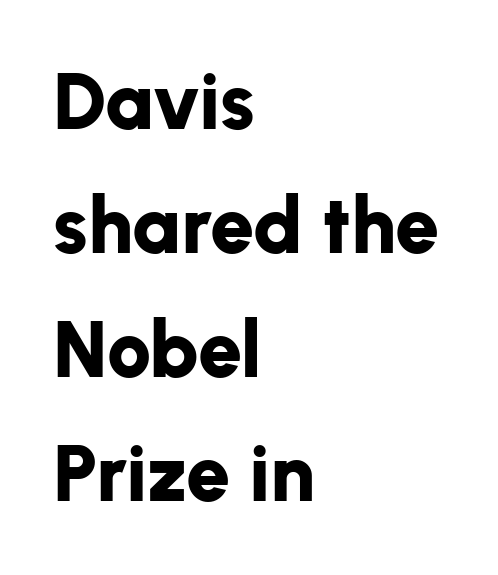
The image shows 79 px bold sans-serif type, upright; set left-aligned, normal line spacing (1.57x), normal letter spacing, not underlined; low stroke contrast and a medium x-height.
